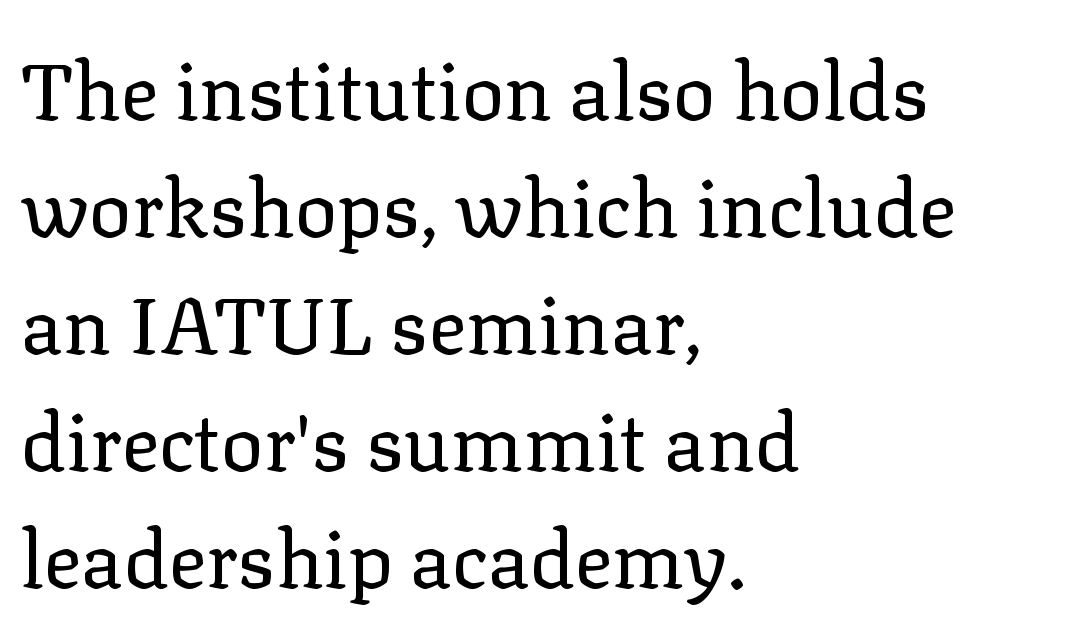
{"serif": "yes", "italic": "no", "bold": "no", "weight": "regular", "width": "normal", "stroke_contrast": "low", "x_height": "medium", "monospaced": "no", "underline": "no", "align": "left", "line_spacing": "normal", "line_spacing_ratio": 1.48, "letter_spacing": "normal", "letter_spacing_em": 0.0, "glyph_px": 79}
